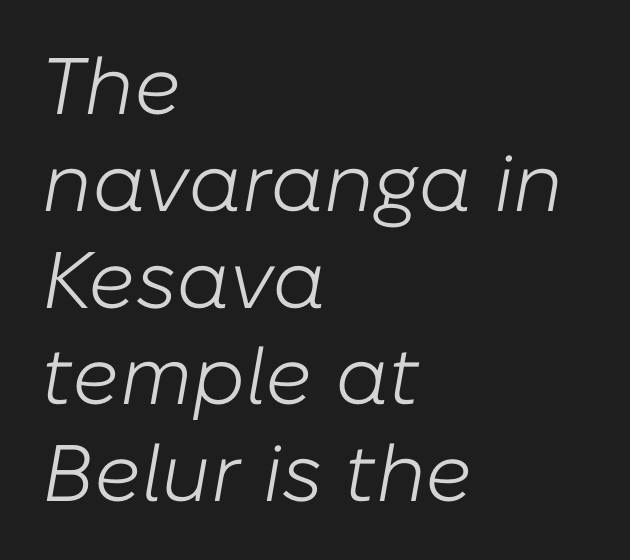
The letters advance in unequal steps, a hallmark of proportional type. The glyphs look as if they've been sheared to an angle. Quick note: underline off. Short note: letters normally spaced. The text block is weighted toward the left margin, trailing off unevenly rightward. Is this a heavy cut? Hardly; it is regular or lighter.
